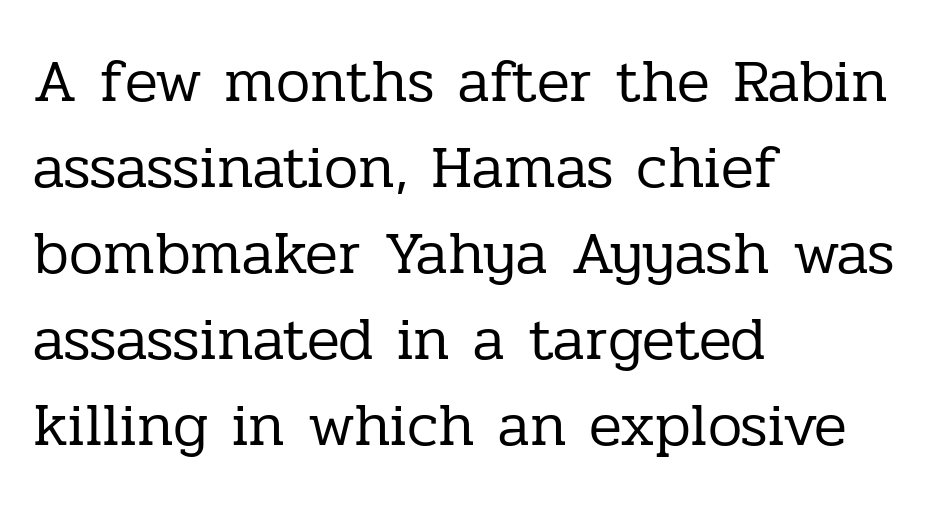
Letters rest on an invisible, unmarked baseline. There is no visible air inserted between adjacent glyphs. Each letter keeps its own natural width here, so spacing adapts to shape. Left-aligned paragraph, ragged on the right.
